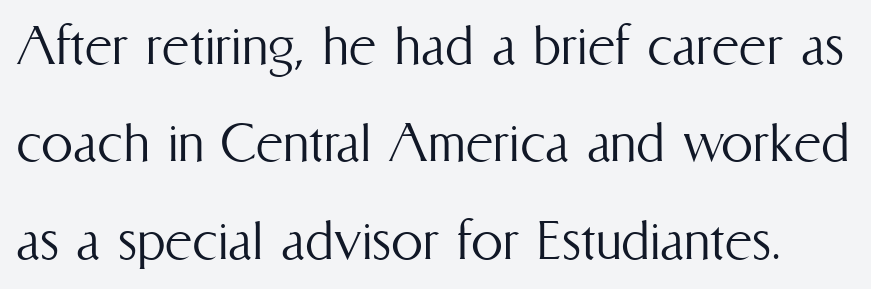
The image shows 64 px light, condensed type, upright; set normal line spacing (1.52x), normal letter spacing, not underlined; medium stroke contrast and a medium x-height.
